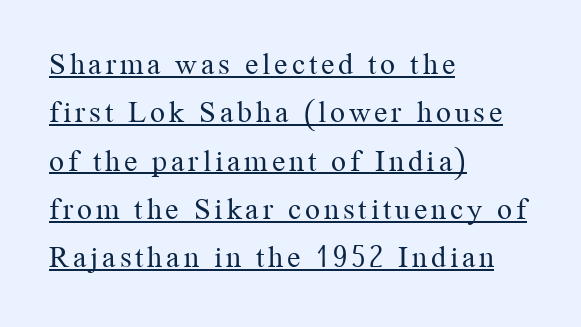
No letter is thick-stroked: the sample isn't bold. The lines are quadded left. Every character sits straight up, as roman type does. Is there an underline? Yes — a line sits under the letters. Is this a fixed-width face? No — the glyphs have proportional, varying widths.
